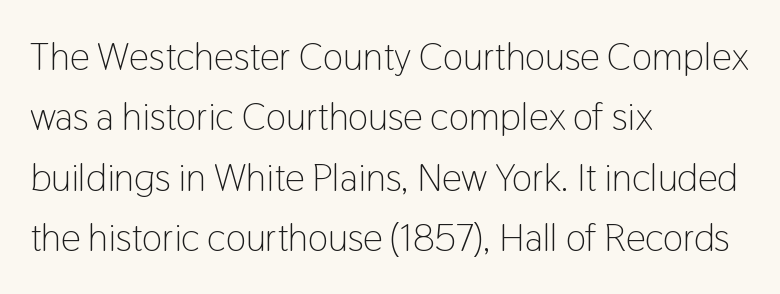
The image shows 39 px light, condensed sans-serif type, upright; set left-aligned, normal line spacing (1.55x), normal letter spacing, not underlined; low stroke contrast and a medium x-height.
